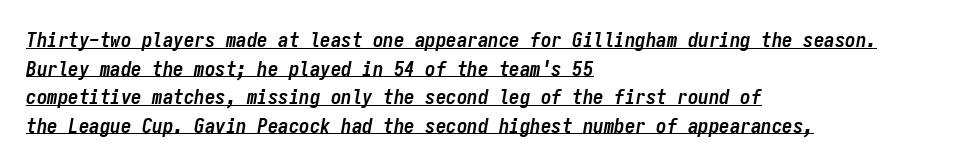
Q: Is the text bold? A: Yes.
Q: Is the text italic (slanted)? A: Yes, it leans right by about 9 degrees.
Q: Is the text underlined? A: Yes.
Q: How is the paragraph aligned? A: Left-aligned.
Q: Is the spacing between letters normal or unusually wide? A: Normal.
Q: Is the spacing between lines tight, normal or loose? A: Normal.
